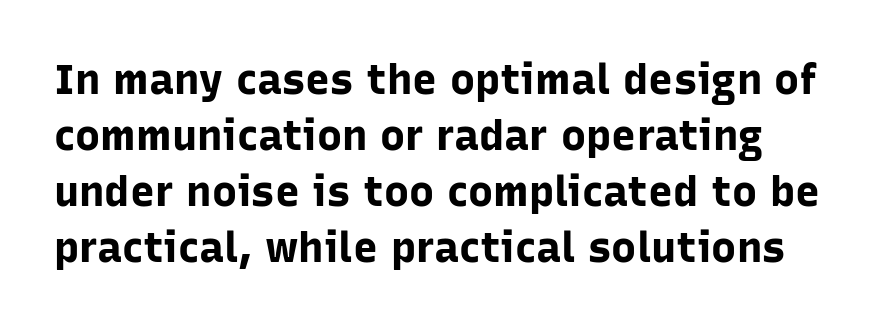
Nothing unusual about the tracking: characters are spaced as the font intends. No feet cap the strokes, marking this as sans-serif type. The strokes are fattened all the way to bold. It's the straight-up-and-down kind of type.
